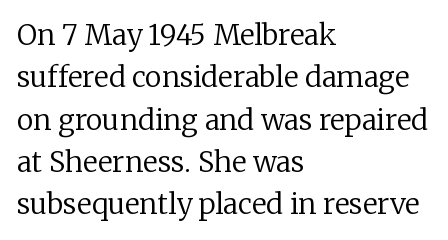
{"serif": "yes", "italic": "no", "bold": "no", "weight": "regular", "width": "normal", "stroke_contrast": "low", "x_height": "medium", "monospaced": "no", "underline": "no", "align": "left", "line_spacing": "normal", "line_spacing_ratio": 1.51, "letter_spacing": "normal", "letter_spacing_em": 0.0, "glyph_px": 28}
